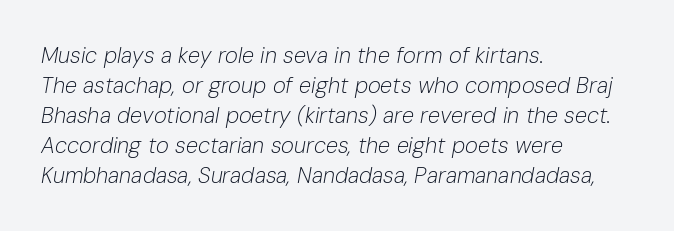
Q: Is the text bold? A: No.
Q: Is the text italic (slanted)? A: Yes, it leans right by about 10 degrees.
Q: Is the text underlined? A: No.
Q: How is the paragraph aligned? A: Left-aligned.
Q: Is the spacing between letters normal or unusually wide? A: Normal.
Q: Is the spacing between lines tight, normal or loose? A: Normal.
